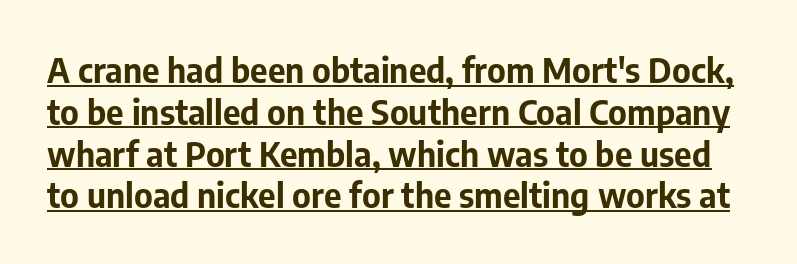
{"serif": "no", "italic": "no", "bold": "yes", "weight": "bold", "width": "normal", "stroke_contrast": "low", "x_height": "medium", "monospaced": "no", "underline": "yes", "line_spacing_ratio": 1.23, "letter_spacing": "normal", "letter_spacing_em": 0.0, "glyph_px": 34}
